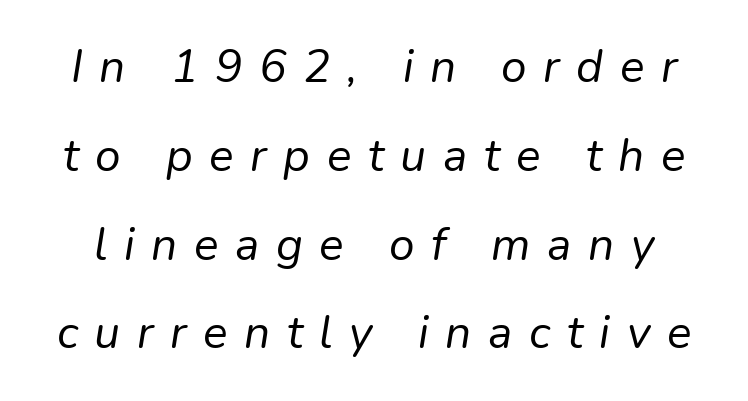
{"italic": "yes", "lean": "right", "slant_degrees": 9, "bold": "no", "weight": "regular", "width": "normal", "stroke_contrast": "low", "x_height": "medium", "monospaced": "no", "underline": "no", "line_spacing": "loose", "line_spacing_ratio": 1.93, "letter_spacing": "wide", "letter_spacing_em": 0.36, "glyph_px": 46}
